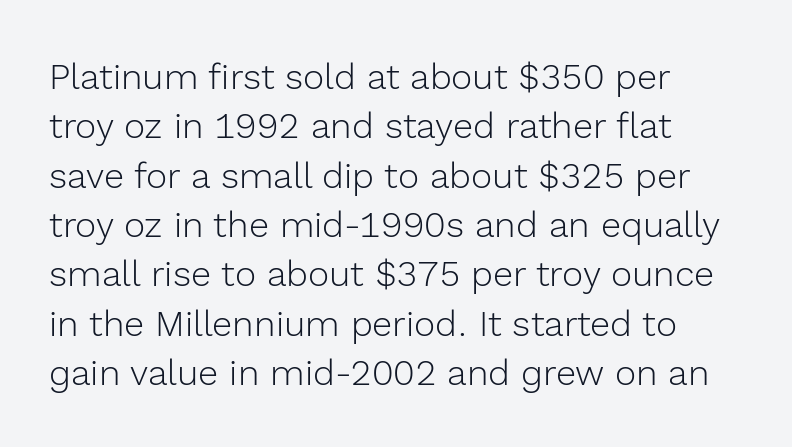
Q: Is the text bold? A: No.
Q: Is the text italic (slanted)? A: No, it is upright.
Q: Is the typeface a serif or a sans-serif typeface? A: Sans-serif.
Q: Is the text underlined? A: No.
Q: How is the paragraph aligned? A: Left-aligned.
Q: Is the spacing between letters normal or unusually wide? A: Normal.
Q: Is the spacing between lines tight, normal or loose? A: Normal.
Q: Width (condensed, normal, or wide)? A: Normal.
Q: x-height? A: Medium.
Q: Monospaced? A: No.
